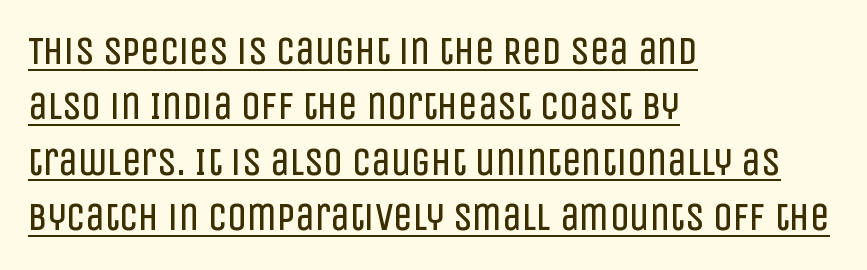
The image shows 39 px regular-weight, condensed sans-serif type, upright; set left-aligned, normal line spacing (1.42x), normal letter spacing, underlined; low stroke contrast and a large x-height.
